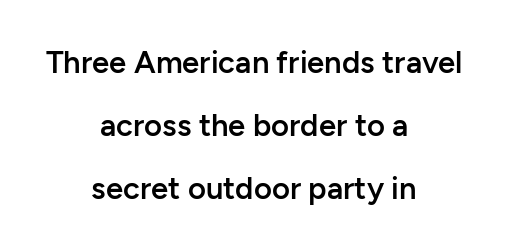
Q: Is the text bold? A: Semi-bold.
Q: Is the text italic (slanted)? A: No, it is upright.
Q: Is the typeface a serif or a sans-serif typeface? A: Sans-serif.
Q: Is the text underlined? A: No.
Q: How is the paragraph aligned? A: Centered.
Q: Is the spacing between letters normal or unusually wide? A: Normal.
Q: Is the spacing between lines tight, normal or loose? A: Loose.
Q: Width (condensed, normal, or wide)? A: Normal.
Q: Stroke contrast? A: Low.
Q: x-height? A: Medium.
Q: Monospaced? A: No.
